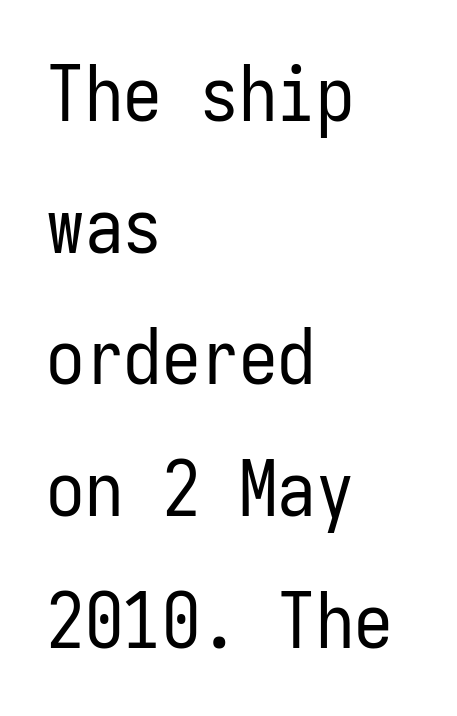
The image shows 77 px regular-weight, condensed sans-serif type, upright, monospaced; set left-aligned, line spacing 1.71x, normal letter spacing, not underlined; low stroke contrast and a medium x-height.
